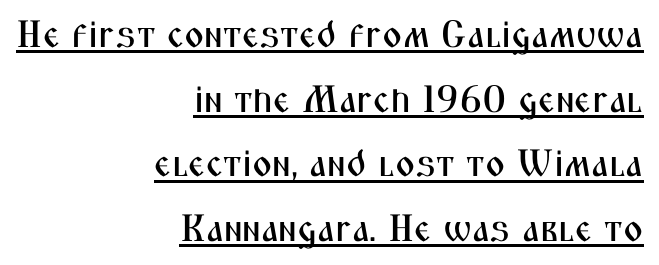
Notice how the passage keeps a crisp vertical edge on the right only. Leading matches the norm, producing a regular column. Each word holds together tightly as a unit, with standard inter-letter gaps. The rendered words wear a rule along their underside.
